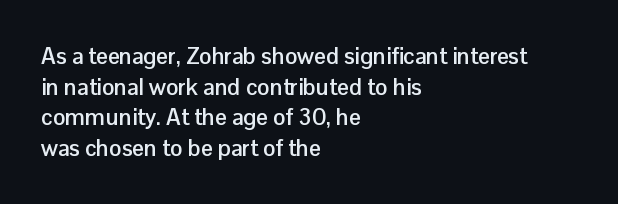
The image shows 23 px bold type, upright; set left-aligned, normal line spacing (1.33x), normal letter spacing, not underlined.
